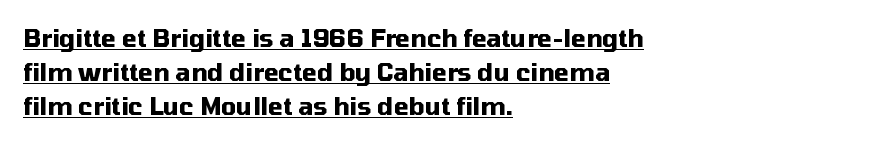
The image shows 24 px bold type, upright; set left-aligned, normal line spacing (1.42x), normal letter spacing, underlined.
